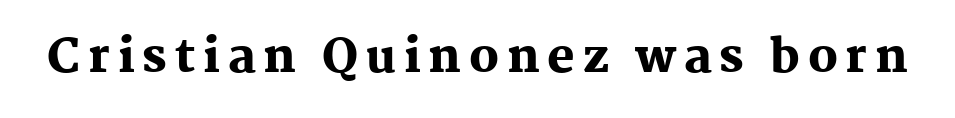
{"serif": "yes", "italic": "no", "bold": "yes", "weight": "heavy", "width": "normal", "stroke_contrast": "medium", "x_height": "medium", "monospaced": "no", "underline": "no", "glyph_px": 46}
